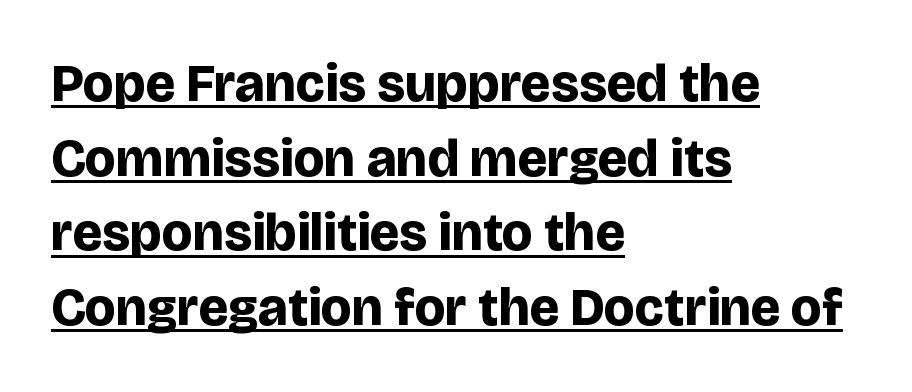
The image shows 53 px bold sans-serif type, upright; set left-aligned, normal line spacing (1.41x), normal letter spacing, underlined; low stroke contrast and a large x-height.
